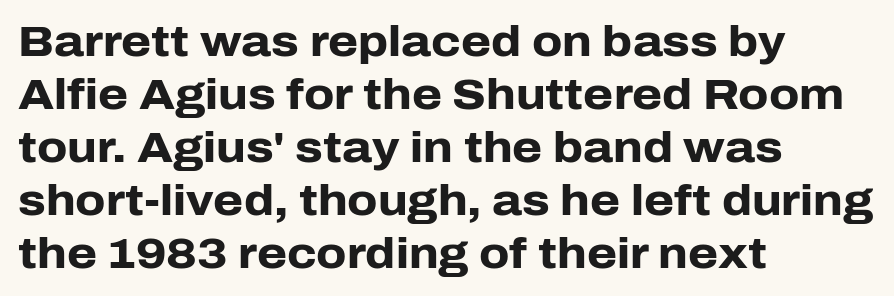
Strong, thick strokes mark this as bold type. The letters sit at their default tracking, neither squeezed nor spread. This sample uses an upright cut, with every glyph sitting square on the baseline. Proportional: the letters do not fall into vertical columns. Check where the strokes stop: nothing finishes them off — pure sans.
